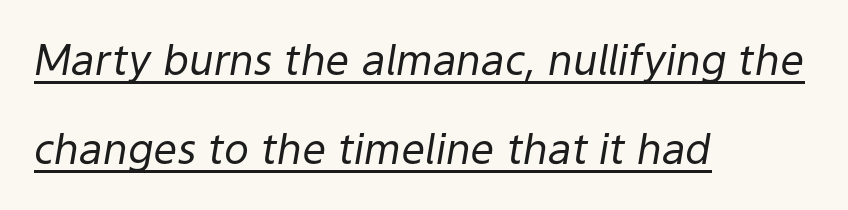
The image shows 42 px regular-weight type, italic (leaning right); set left-aligned, loose line spacing (2.13x), normal letter spacing, underlined; low stroke contrast and a medium x-height.
